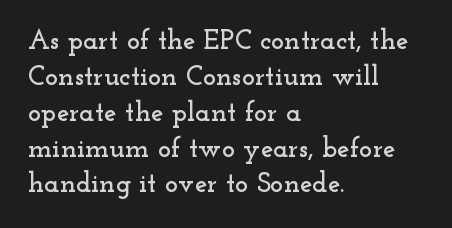
Q: Is the text italic (slanted)? A: No, it is upright.
Q: Is the typeface a serif or a sans-serif typeface? A: Serif.
Q: Is the text underlined? A: No.
Q: How is the paragraph aligned? A: Left-aligned.
Q: Is the spacing between letters normal or unusually wide? A: Normal.
Q: Is the spacing between lines tight, normal or loose? A: Normal.
Q: Width (condensed, normal, or wide)? A: Wide.
Q: Stroke contrast? A: Low.
Q: x-height? A: Small.
Q: Monospaced? A: No.
